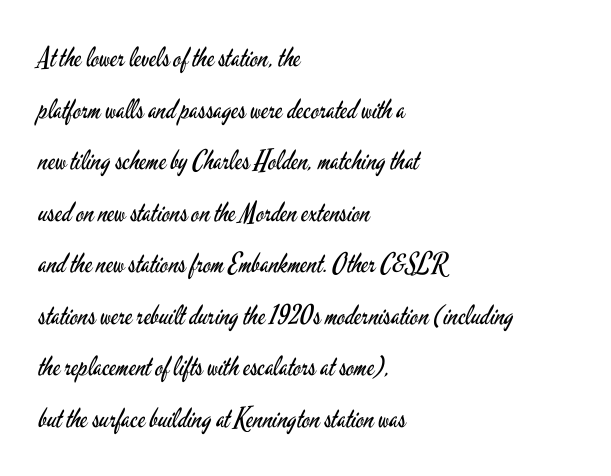
Q: Is the text bold? A: No.
Q: Is the text italic (slanted)? A: Yes.
Q: Is the text underlined? A: No.
Q: How is the paragraph aligned? A: Left-aligned.
Q: Is the spacing between letters normal or unusually wide? A: Normal.
Q: Is the spacing between lines tight, normal or loose? A: Loose.
